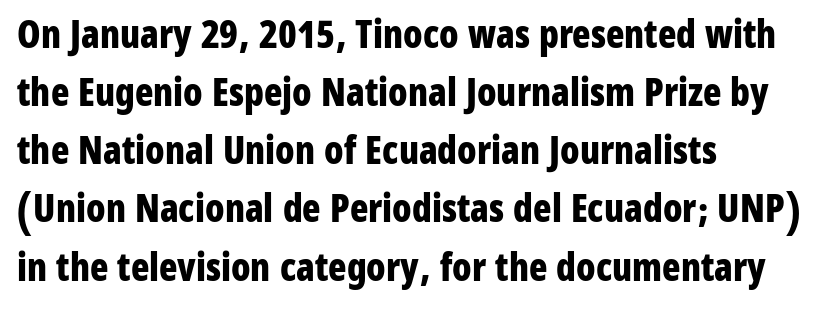
Q: Is the text bold? A: Yes.
Q: Is the text italic (slanted)? A: No, it is upright.
Q: Is the typeface a serif or a sans-serif typeface? A: Sans-serif.
Q: Is the text underlined? A: No.
Q: How is the paragraph aligned? A: Left-aligned.
Q: Is the spacing between letters normal or unusually wide? A: Normal.
Q: Is the spacing between lines tight, normal or loose? A: Normal.
Q: Width (condensed, normal, or wide)? A: Condensed.
Q: Stroke contrast? A: Low.
Q: x-height? A: Medium.
Q: Monospaced? A: No.
